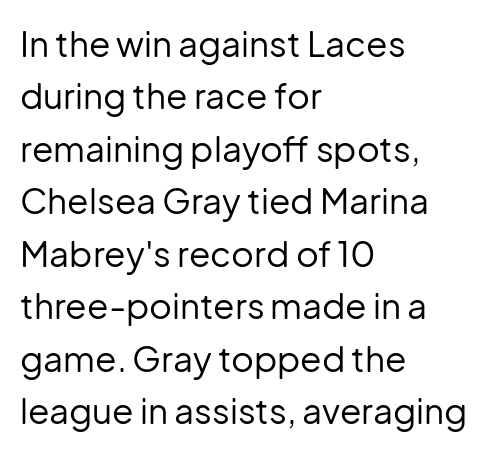
{"serif": "no", "italic": "no", "bold": "no", "weight": "regular", "width": "normal", "stroke_contrast": "low", "x_height": "medium", "monospaced": "no", "underline": "no", "align": "left", "line_spacing": "normal", "line_spacing_ratio": 1.5, "letter_spacing": "normal", "letter_spacing_em": 0.0, "glyph_px": 35}
